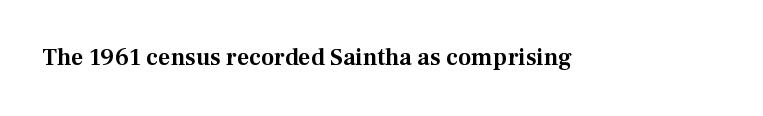
Observe the ordinary spacing: letters are neighbours, not strangers. Underline: absent. Rendered with straight, roman letterforms.
